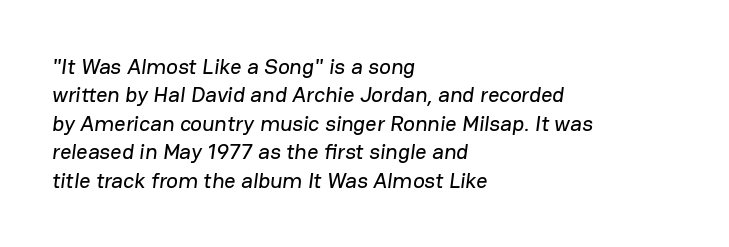
The image shows 22 px text type; set left-aligned, normal line spacing (1.29x), normal letter spacing, not underlined.
